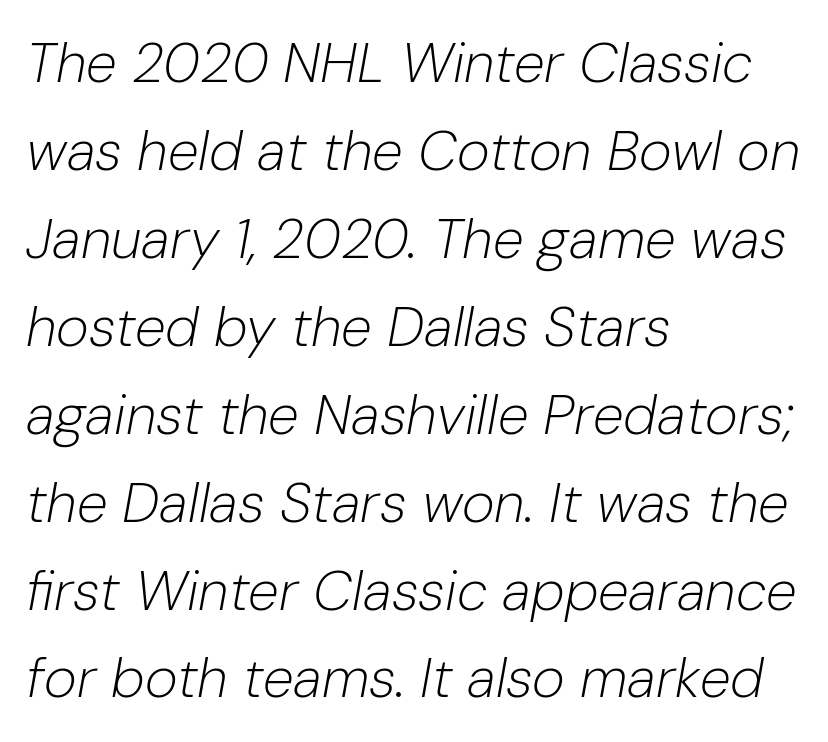
The image shows 56 px light type, italic (leaning right); set left-aligned, normal line spacing (1.57x), normal letter spacing, not underlined; low stroke contrast and a medium x-height.
